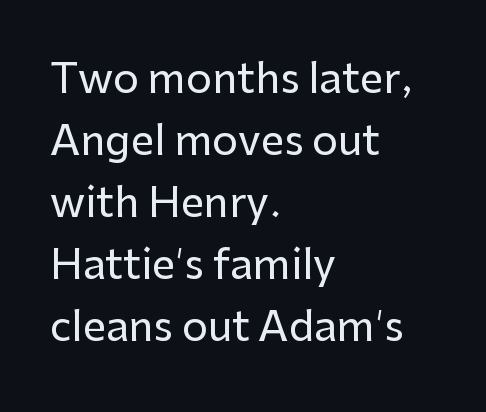
{"serif": "no", "italic": "no", "width": "normal", "stroke_contrast": "low", "x_height": "medium", "monospaced": "no", "underline": "no", "align": "left", "line_spacing": "normal", "line_spacing_ratio": 1.51, "letter_spacing": "normal", "letter_spacing_em": 0.0, "glyph_px": 41}
